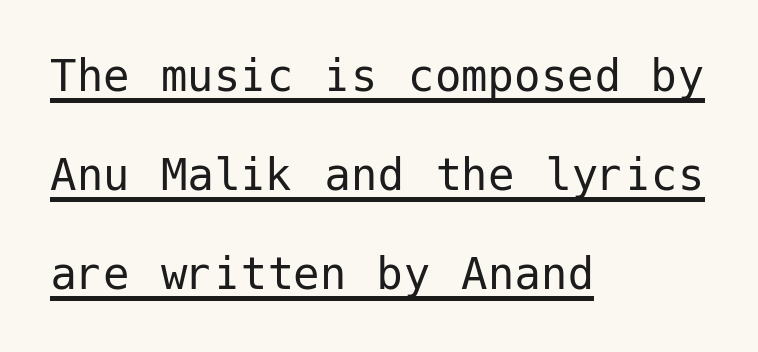
{"serif": "no", "italic": "no", "bold": "no", "weight": "regular", "width": "normal", "stroke_contrast": "low", "x_height": "medium", "underline": "yes", "align": "left", "line_spacing_ratio": 1.87, "letter_spacing": "normal", "letter_spacing_em": 0.0, "glyph_px": 53}
